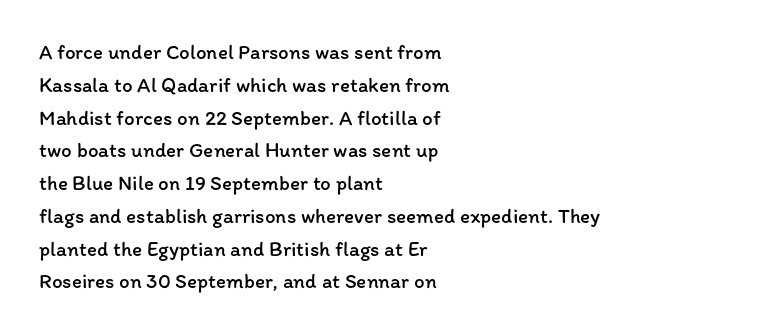
Q: Is the text bold? A: No.
Q: Is the text italic (slanted)? A: No, it is upright.
Q: Is the text underlined? A: No.
Q: How is the paragraph aligned? A: Left-aligned.
Q: Is the spacing between letters normal or unusually wide? A: Normal.
Q: Is the spacing between lines tight, normal or loose? A: Normal.
